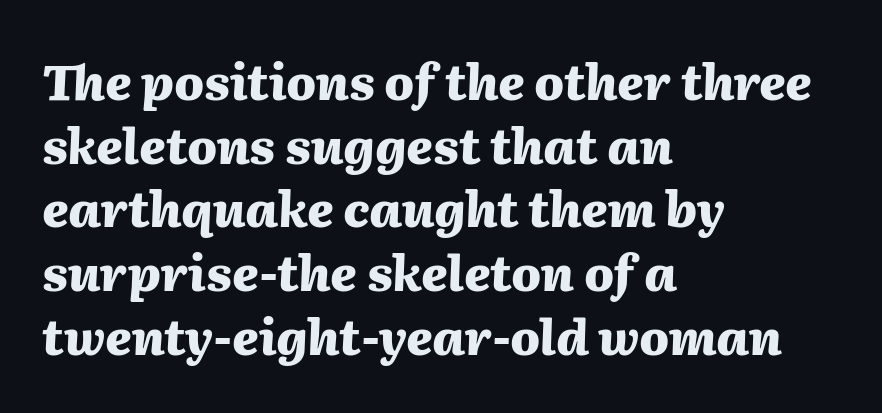
Nobody touched the tracking dial on this one. Rows of type keep a routine distance in the vertical direction. Casual observation: everything's shoved over to the left. The passage shown is emphatically bold. Would a proofreader flag this as italicized? Yes. Each letter keeps its own natural width here, so spacing adapts to shape.
